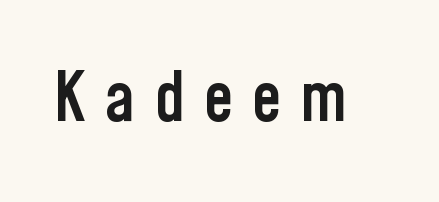
{"serif": "no", "italic": "no", "bold": "semi", "weight": "semibold", "width": "condensed", "stroke_contrast": "low", "x_height": "medium", "monospaced": "no", "underline": "no", "letter_spacing": "wide", "letter_spacing_em": 0.27, "glyph_px": 68}
